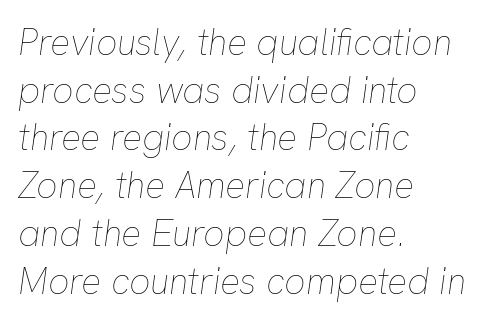
{"italic": "yes", "lean": "right", "slant_degrees": 8, "bold": "no", "weight": "thin", "width": "normal", "stroke_contrast": "low", "x_height": "medium", "monospaced": "no", "underline": "no", "align": "left", "line_spacing": "normal", "line_spacing_ratio": 1.29, "letter_spacing": "normal", "letter_spacing_em": 0.0, "glyph_px": 37}
